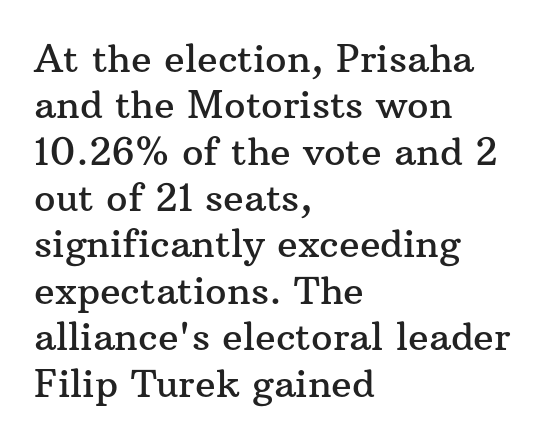
Horizontally, the lines are justified to the leading edge only. Has an underline been added? It has not. Each word holds together tightly as a unit, with standard inter-letter gaps. These lines are rendered in a variable-pitch font.
